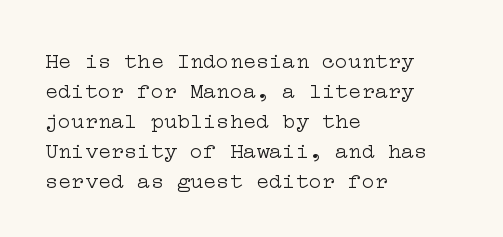
Q: Is the text bold? A: No.
Q: Is the text italic (slanted)? A: No, it is upright.
Q: Is the text underlined? A: No.
Q: How is the paragraph aligned? A: Left-aligned.
Q: Is the spacing between letters normal or unusually wide? A: Normal.
Q: Is the spacing between lines tight, normal or loose? A: Normal.
